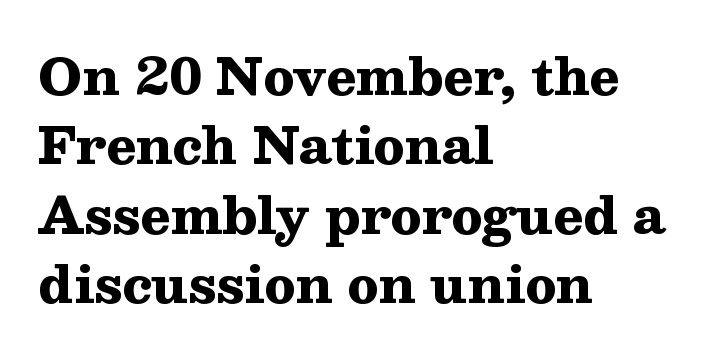
Q: Is the text bold? A: Yes.
Q: Is the text italic (slanted)? A: No, it is upright.
Q: Is the typeface a serif or a sans-serif typeface? A: Serif.
Q: Is the text underlined? A: No.
Q: How is the paragraph aligned? A: Left-aligned.
Q: Is the spacing between letters normal or unusually wide? A: Normal.
Q: Is the spacing between lines tight, normal or loose? A: Normal.
Q: Width (condensed, normal, or wide)? A: Wide.
Q: Stroke contrast? A: Medium.
Q: x-height? A: Medium.
Q: Monospaced? A: No.
